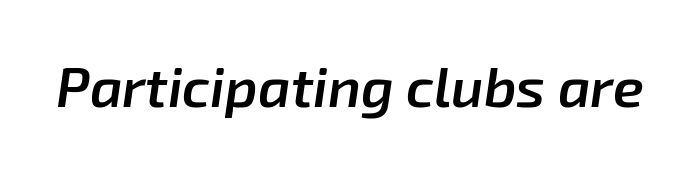
The image shows 56 px semibold type, italic (leaning right); set normal letter spacing, not underlined; low stroke contrast and a medium x-height.
